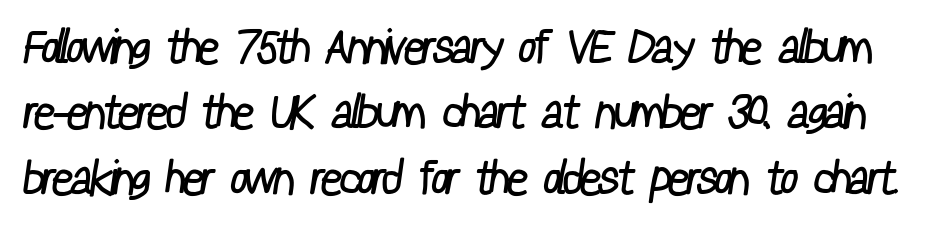
The image shows 47 px regular-weight, condensed sans-serif type; set normal line spacing (1.39x), normal letter spacing, not underlined; low stroke contrast and a medium x-height.
